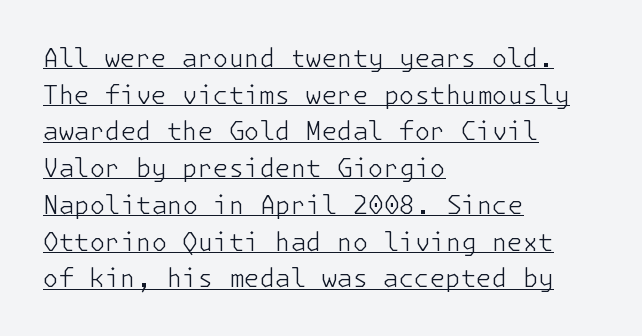
{"italic": "no", "bold": "no", "underline": "yes", "align": "left", "line_spacing": "normal", "line_spacing_ratio": 1.47, "letter_spacing": "normal", "letter_spacing_em": 0.0, "glyph_px": 25}
